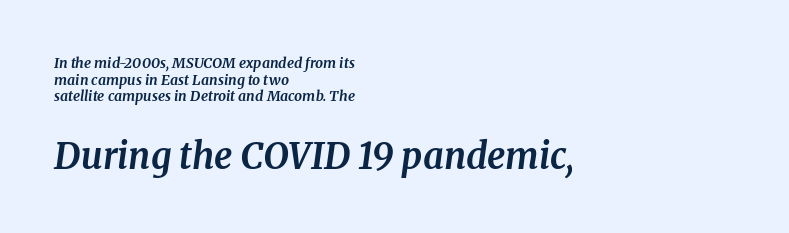
{"serif": "yes", "italic": "yes", "lean": "right", "slant_degrees": 8, "bold": "yes", "weight": "bold", "width": "normal", "stroke_contrast": "medium", "x_height": "medium", "monospaced": "no", "underline": "no", "align": "left", "line_spacing_ratio": 1.19, "letter_spacing": "normal", "letter_spacing_em": 0.0, "larger_block": "second", "size_ratio": 2.57, "glyph_px": 36}
